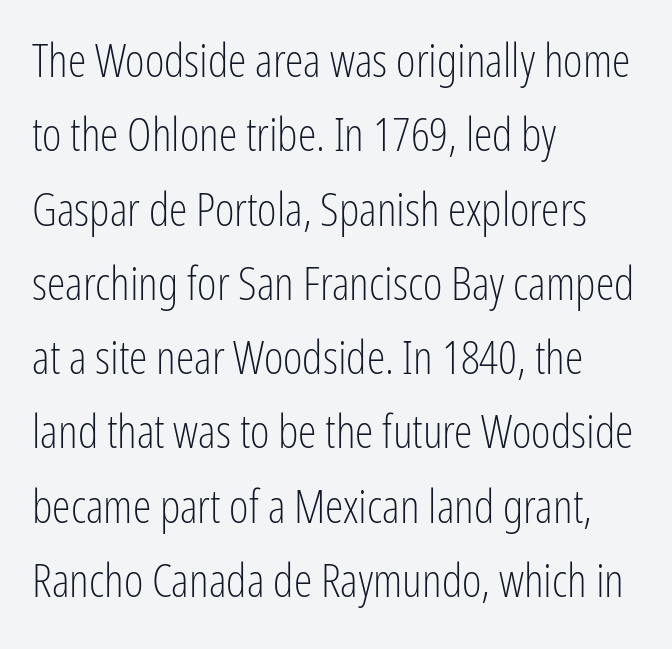
Q: Is the text bold? A: No.
Q: Is the text italic (slanted)? A: No, it is upright.
Q: Is the typeface a serif or a sans-serif typeface? A: Sans-serif.
Q: Is the text underlined? A: No.
Q: How is the paragraph aligned? A: Left-aligned.
Q: Is the spacing between letters normal or unusually wide? A: Normal.
Q: Is the spacing between lines tight, normal or loose? A: Normal.
Q: Width (condensed, normal, or wide)? A: Condensed.
Q: Stroke contrast? A: Low.
Q: x-height? A: Medium.
Q: Monospaced? A: No.
